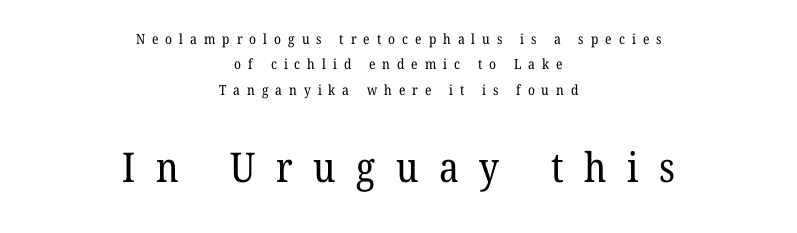
The image shows 41 px regular-weight serif type; set centered, line spacing 1.82x, unusually wide letter spacing (+0.5 em), not underlined; the second (bottom) block is 2.93x larger; low stroke contrast and a medium x-height.
